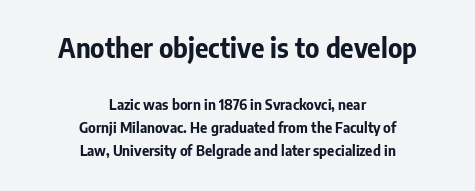
Nobody drew a line under any word here. Default kerning and tracking; the words read as compact shapes. Which of the two is more prominent by size? The first, at the top. Compared with an ordinary text face, these strokes are far heavier — a full bold. Ascenders rise straight up at ninety degrees. This sample is center-justified, so both line endings float freely.
